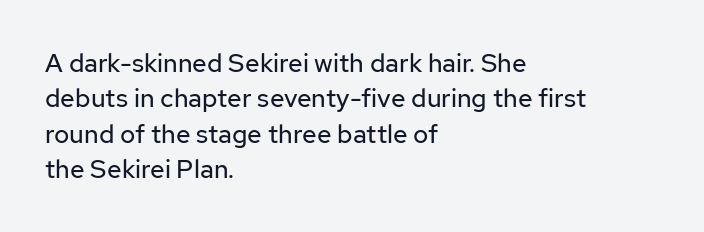
{"italic": "no", "bold": "no", "underline": "no", "align": "left", "line_spacing": "normal", "line_spacing_ratio": 1.36, "letter_spacing": "normal", "letter_spacing_em": 0.0, "glyph_px": 26}
